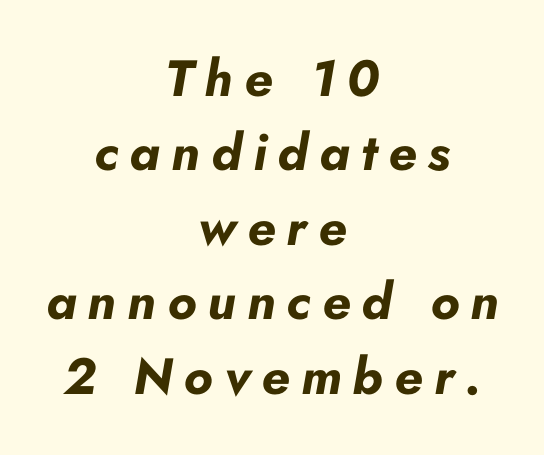
{"italic": "yes", "lean": "right", "slant_degrees": 10, "bold": "yes", "weight": "bold", "width": "normal", "stroke_contrast": "low", "x_height": "small", "monospaced": "no", "underline": "no", "align": "center", "line_spacing": "normal", "line_spacing_ratio": 1.46, "letter_spacing": "wide", "letter_spacing_em": 0.22, "glyph_px": 51}
